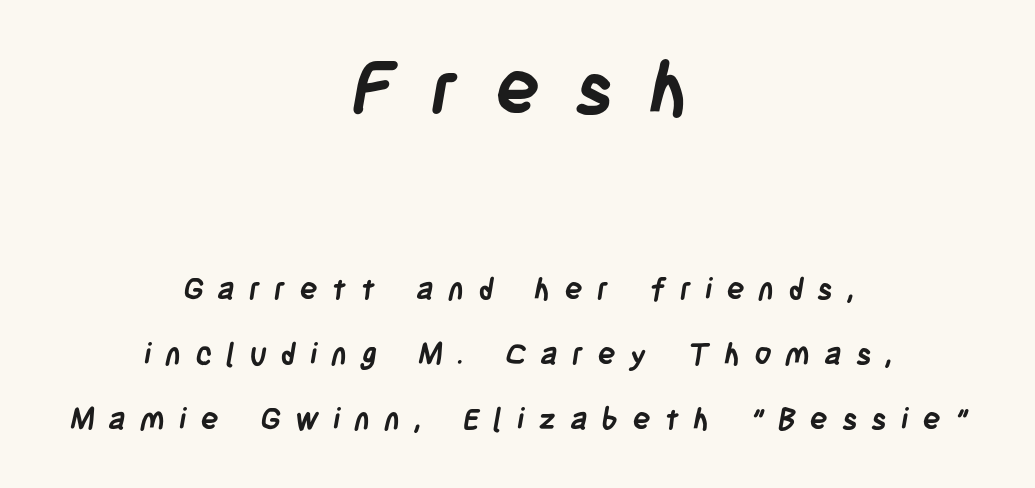
How would I describe the line gaps? Wide and relaxed. A student would notice the top passage is typeset larger than what follows. These lines are centered, leaving both edges ragged. Quick note: underline off.
